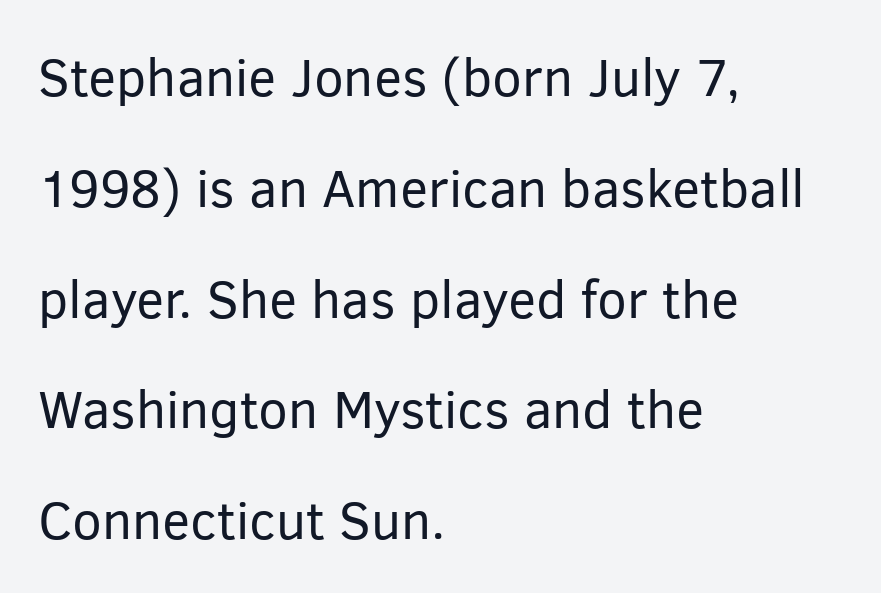
Q: Is the text bold? A: No.
Q: Is the text italic (slanted)? A: No, it is upright.
Q: Is the typeface a serif or a sans-serif typeface? A: Sans-serif.
Q: Is the text underlined? A: No.
Q: How is the paragraph aligned? A: Left-aligned.
Q: Is the spacing between letters normal or unusually wide? A: Normal.
Q: Is the spacing between lines tight, normal or loose? A: Loose.
Q: Width (condensed, normal, or wide)? A: Normal.
Q: Stroke contrast? A: Low.
Q: x-height? A: Medium.
Q: Monospaced? A: No.
